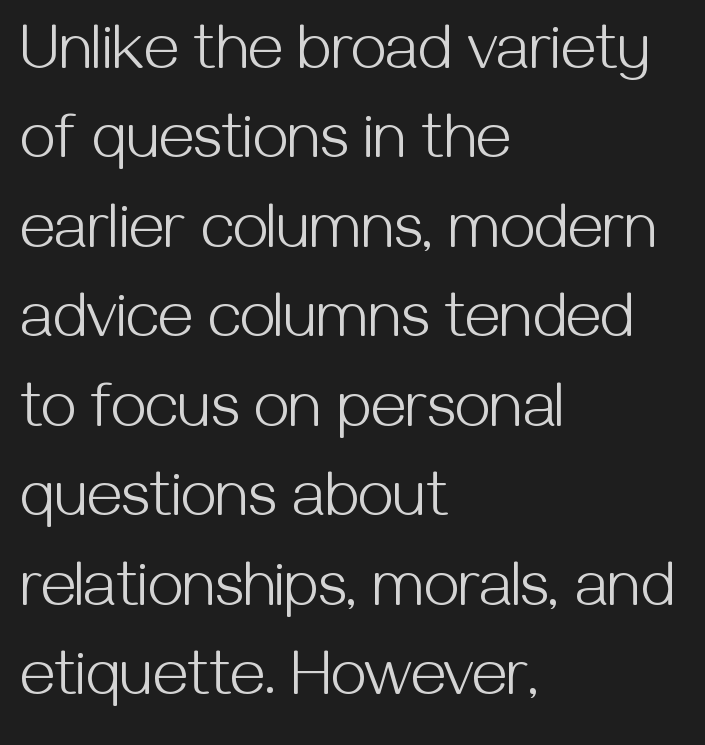
Q: Is the text bold? A: No.
Q: Is the text italic (slanted)? A: No, it is upright.
Q: Is the typeface a serif or a sans-serif typeface? A: Sans-serif.
Q: Is the text underlined? A: No.
Q: How is the paragraph aligned? A: Left-aligned.
Q: Is the spacing between letters normal or unusually wide? A: Normal.
Q: Is the spacing between lines tight, normal or loose? A: Normal.
Q: Width (condensed, normal, or wide)? A: Normal.
Q: Stroke contrast? A: Medium.
Q: x-height? A: Medium.
Q: Monospaced? A: No.
